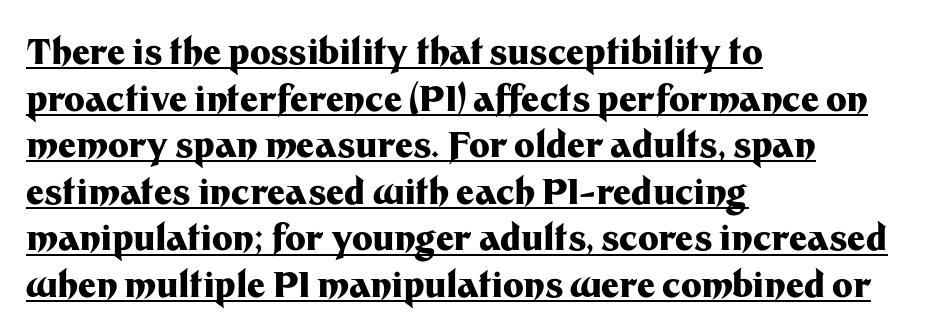
The image shows 35 px heavy sans-serif type, upright; set left-aligned, normal line spacing (1.33x), normal letter spacing, underlined; medium stroke contrast and a medium x-height.
